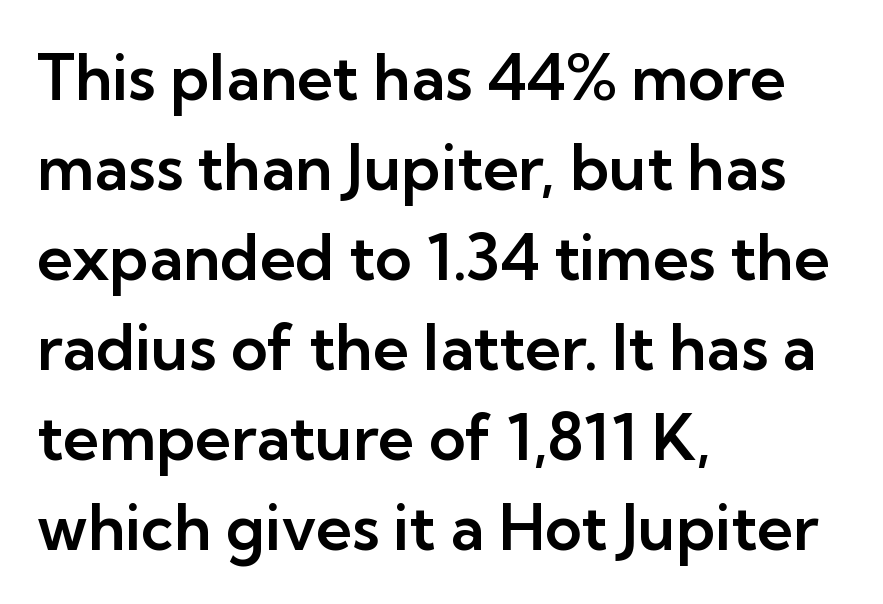
The image shows 63 px sans-serif type, upright; set left-aligned, normal line spacing (1.43x), normal letter spacing, not underlined; low stroke contrast and a medium x-height.
